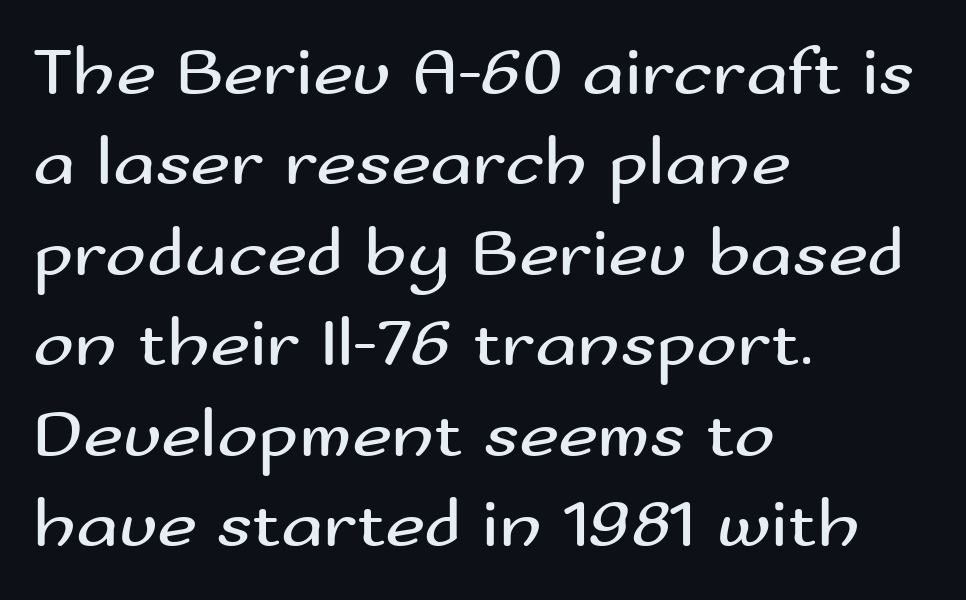
{"serif": "no", "italic": "no", "bold": "no", "weight": "regular", "width": "wide", "stroke_contrast": "medium", "x_height": "small", "monospaced": "no", "underline": "no", "align": "left", "line_spacing": "normal", "line_spacing_ratio": 1.31, "letter_spacing": "normal", "letter_spacing_em": 0.0, "glyph_px": 69}
